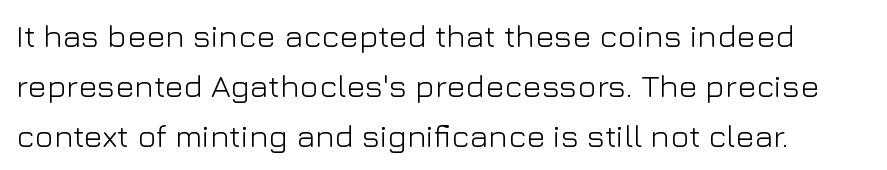
The image shows 32 px light sans-serif type, upright; set normal line spacing (1.56x), normal letter spacing, not underlined; low stroke contrast and a medium x-height.
